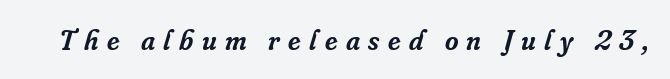
Q: Is the text bold? A: Semi-bold.
Q: Is the text italic (slanted)? A: Yes, it leans right by about 16 degrees.
Q: Is the typeface a serif or a sans-serif typeface? A: Serif.
Q: Is the text underlined? A: No.
Q: Is the spacing between letters normal or unusually wide? A: Unusually wide.
Q: Width (condensed, normal, or wide)? A: Normal.
Q: Stroke contrast? A: Low.
Q: x-height? A: Small.
Q: Monospaced? A: No.
